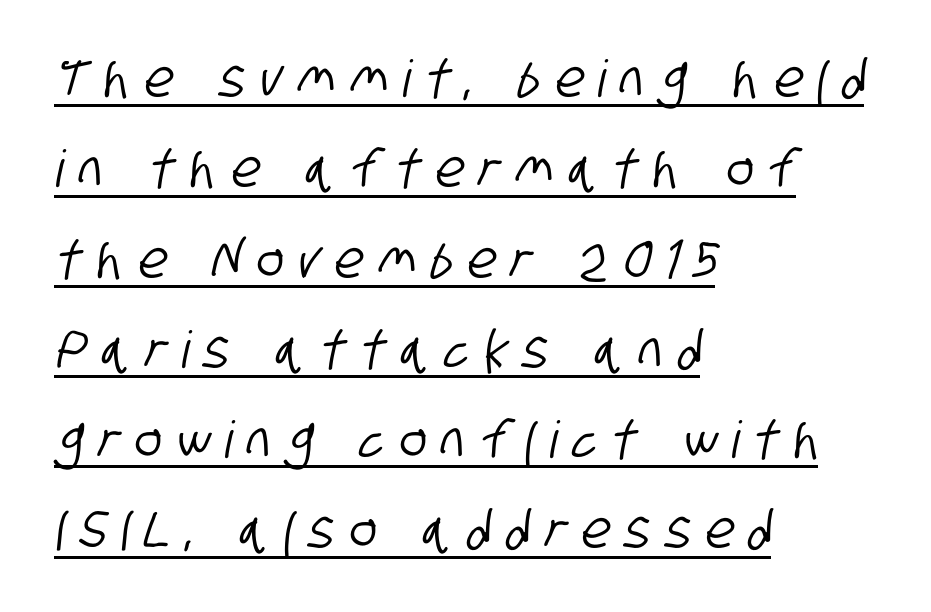
The image shows 51 px condensed sans-serif type; set left-aligned, line spacing 1.77x, unusually wide letter spacing (+0.3 em), underlined; low stroke contrast and a large x-height.
